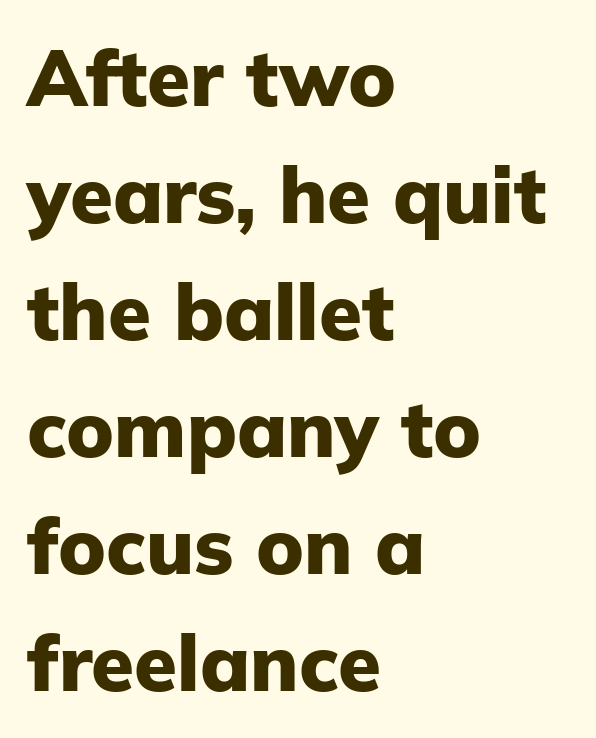
The image shows 78 px heavy sans-serif type, upright; set left-aligned, normal line spacing (1.5x), normal letter spacing, not underlined; low stroke contrast and a medium x-height.
